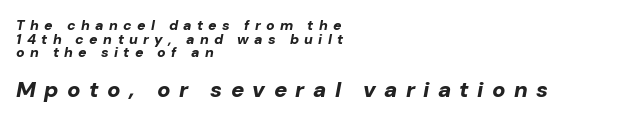
{"italic": "yes", "lean": "right", "slant_degrees": 10, "bold": "yes", "underline": "no", "align": "left", "line_spacing": "tight", "line_spacing_ratio": 0.98, "letter_spacing": "wide", "letter_spacing_em": 0.38, "larger_block": "second", "size_ratio": 1.57, "glyph_px": 22}
